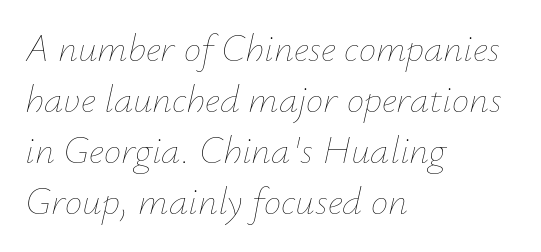
Q: Is the text bold? A: No.
Q: Is the text italic (slanted)? A: Yes, it leans right by about 12 degrees.
Q: Is the text underlined? A: No.
Q: How is the paragraph aligned? A: Left-aligned.
Q: Is the spacing between letters normal or unusually wide? A: Normal.
Q: Is the spacing between lines tight, normal or loose? A: Normal.
Q: Width (condensed, normal, or wide)? A: Normal.
Q: Stroke contrast? A: Low.
Q: x-height? A: Small.
Q: Monospaced? A: No.
